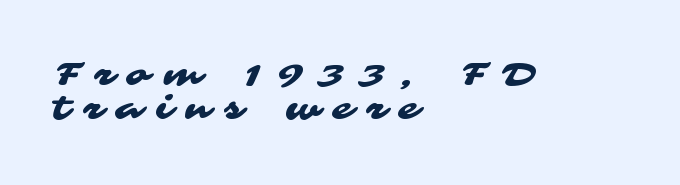
Q: Is the typeface a serif or a sans-serif typeface? A: Sans-serif.
Q: Is the text underlined? A: No.
Q: How is the paragraph aligned? A: Left-aligned.
Q: Is the spacing between letters normal or unusually wide? A: Unusually wide.
Q: Is the spacing between lines tight, normal or loose? A: Tight.
Q: Width (condensed, normal, or wide)? A: Wide.
Q: Stroke contrast? A: Medium.
Q: x-height? A: Medium.
Q: Monospaced? A: No.
